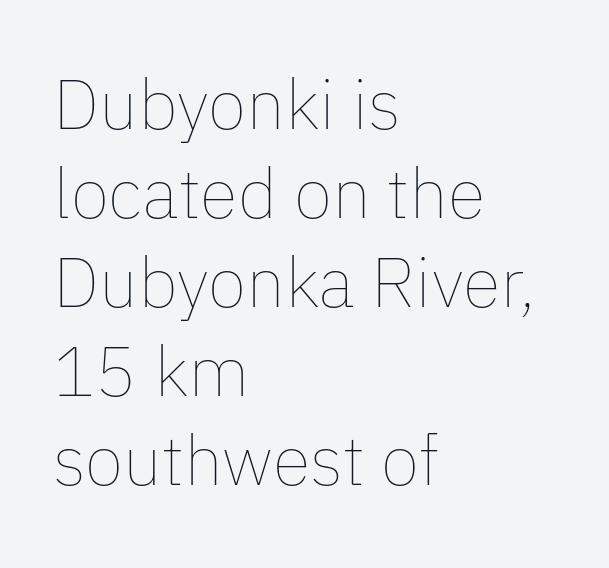
{"italic": "no", "bold": "no", "weight": "thin", "width": "normal", "stroke_contrast": "low", "x_height": "medium", "monospaced": "no", "underline": "no", "align": "left", "line_spacing": "normal", "line_spacing_ratio": 1.27, "letter_spacing": "normal", "letter_spacing_em": 0.0, "glyph_px": 70}
